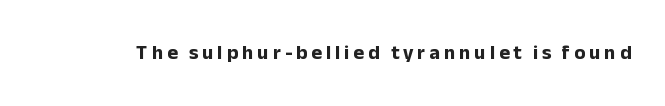
The image shows 20 px bold type, upright; set unusually wide letter spacing (+0.2 em), not underlined.
